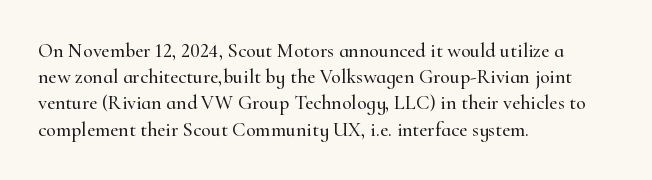
Q: Is the text italic (slanted)? A: No, it is upright.
Q: Is the text underlined? A: No.
Q: How is the paragraph aligned? A: Left-aligned.
Q: Is the spacing between letters normal or unusually wide? A: Normal.
Q: Is the spacing between lines tight, normal or loose? A: Normal.
